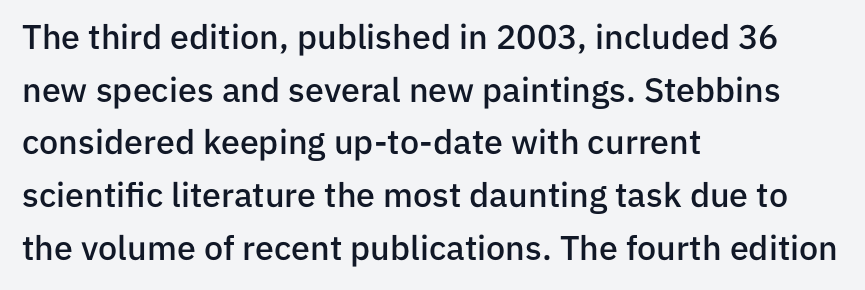
The image shows 34 px semibold sans-serif type, upright; set left-aligned, normal line spacing (1.55x), normal letter spacing, not underlined; low stroke contrast and a medium x-height.
